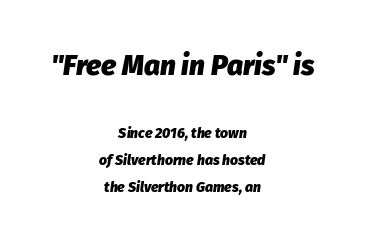
{"italic": "yes", "lean": "right", "slant_degrees": 8, "bold": "yes", "weight": "heavy", "width": "normal", "stroke_contrast": "low", "x_height": "medium", "monospaced": "no", "underline": "no", "align": "center", "line_spacing": "loose", "line_spacing_ratio": 1.92, "letter_spacing": "normal", "letter_spacing_em": 0.0, "larger_block": "first", "size_ratio": 2.0, "glyph_px": 28}
